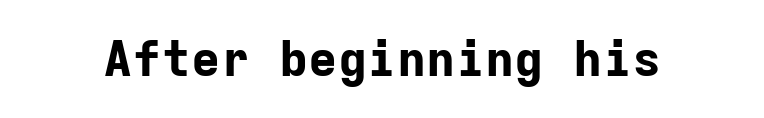
Q: Is the text bold? A: Yes.
Q: Is the text italic (slanted)? A: No, it is upright.
Q: Is the typeface a serif or a sans-serif typeface? A: Sans-serif.
Q: Is the text underlined? A: No.
Q: Is the spacing between letters normal or unusually wide? A: Normal.
Q: Width (condensed, normal, or wide)? A: Normal.
Q: Stroke contrast? A: Low.
Q: x-height? A: Medium.
Q: Monospaced? A: Yes.
